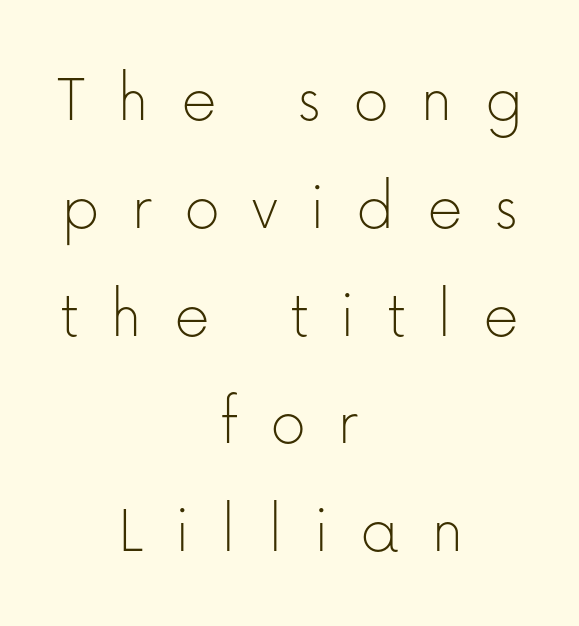
No italicization has been applied; the sample stays upright. How are the letters spaced? Widely, with obvious added tracking. Just letters on the line, the space beneath them empty. Horizontally, the lines are justified to the midpoint only. Heaviness? Minimal to ordinary, like unemphasized prose. The rendering shows plain stroke endings on the letterforms — a sans-serif design.
